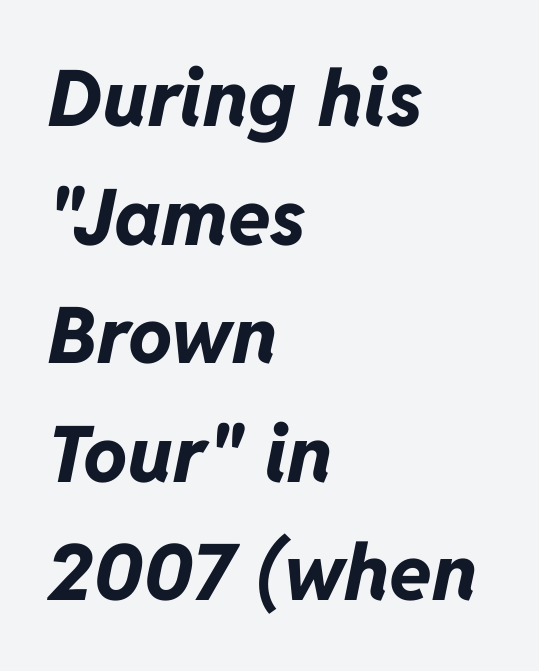
{"italic": "yes", "lean": "right", "slant_degrees": 11, "bold": "yes", "weight": "bold", "width": "normal", "stroke_contrast": "low", "x_height": "medium", "monospaced": "no", "underline": "no", "align": "left", "line_spacing": "normal", "line_spacing_ratio": 1.52, "letter_spacing": "normal", "letter_spacing_em": 0.0, "glyph_px": 78}
